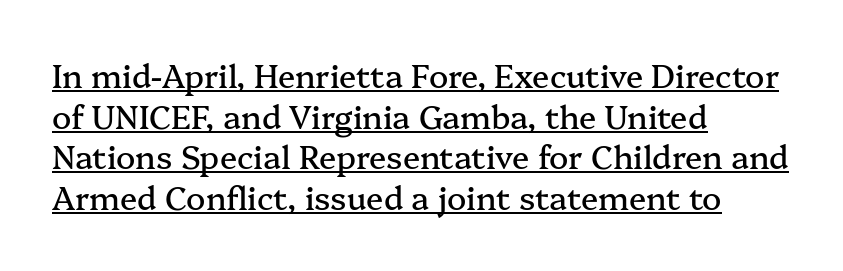
Q: Is the text italic (slanted)? A: No, it is upright.
Q: Is the typeface a serif or a sans-serif typeface? A: Serif.
Q: Is the text underlined? A: Yes.
Q: How is the paragraph aligned? A: Left-aligned.
Q: Is the spacing between letters normal or unusually wide? A: Normal.
Q: Is the spacing between lines tight, normal or loose? A: Normal.
Q: Width (condensed, normal, or wide)? A: Normal.
Q: Stroke contrast? A: Medium.
Q: x-height? A: Medium.
Q: Monospaced? A: No.
